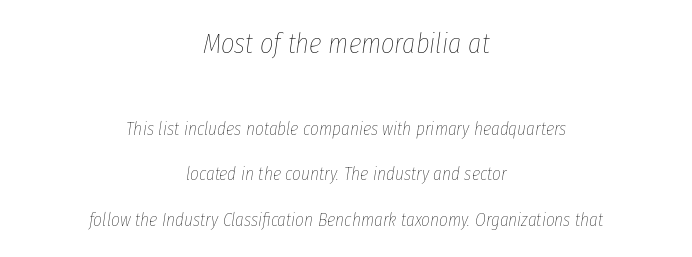
The image shows 29 px thin, condensed type, italic (leaning right); set centered, loose line spacing (2.38x), normal letter spacing, not underlined; the first (top) block is 1.53x larger; low stroke contrast and a medium x-height.
